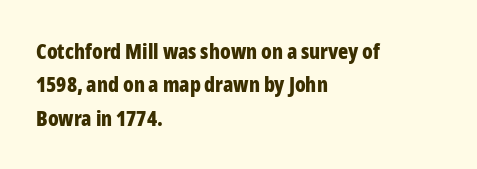
{"italic": "no", "bold": "yes", "underline": "no", "align": "left", "line_spacing": "normal", "line_spacing_ratio": 1.59, "letter_spacing": "normal", "letter_spacing_em": 0.0, "glyph_px": 21}
